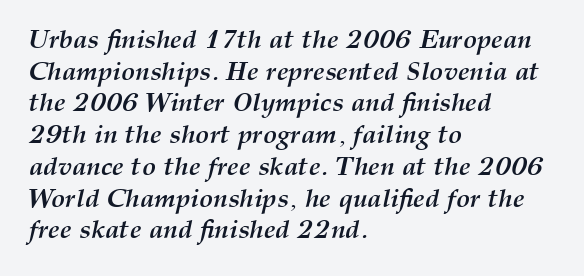
Set as a true bold cut, around the 700 mark. Plain, unruled lines of type. Looking at the ascenders, they clearly lean. The letterforms sit shoulder to shoulder at normal distance.
